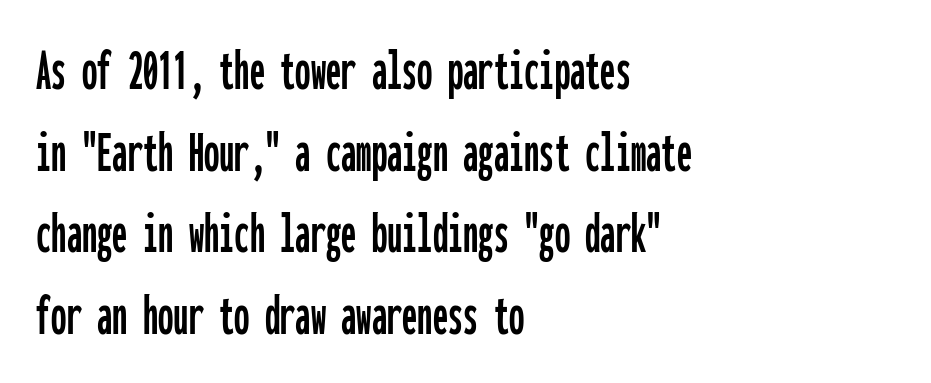
The image shows 61 px condensed sans-serif type, upright, monospaced; set left-aligned, normal line spacing (1.34x), normal letter spacing, not underlined; low stroke contrast and a medium x-height.
